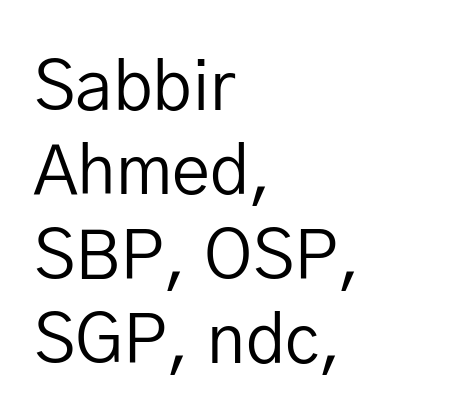
{"serif": "no", "italic": "no", "bold": "no", "weight": "regular", "width": "normal", "stroke_contrast": "low", "x_height": "medium", "monospaced": "no", "underline": "no", "align": "left", "line_spacing_ratio": 1.24, "letter_spacing": "normal", "letter_spacing_em": 0.0, "glyph_px": 68}
